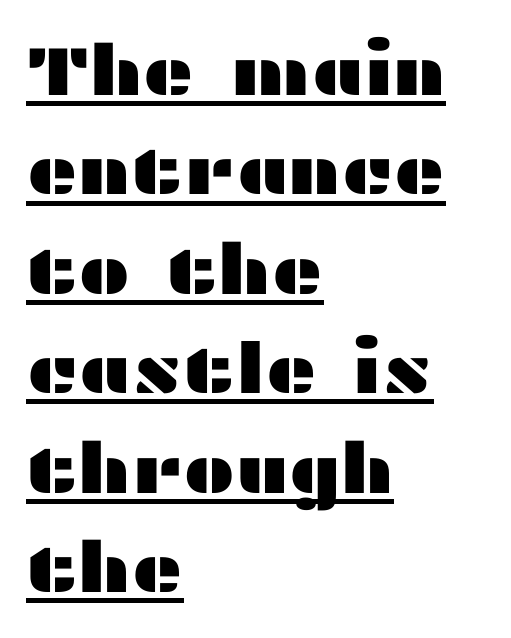
{"serif": "no", "italic": "no", "width": "wide", "stroke_contrast": "medium", "x_height": "medium", "monospaced": "no", "underline": "yes", "align": "left", "line_spacing": "normal", "line_spacing_ratio": 1.42, "letter_spacing": "normal", "letter_spacing_em": 0.0, "glyph_px": 70}
